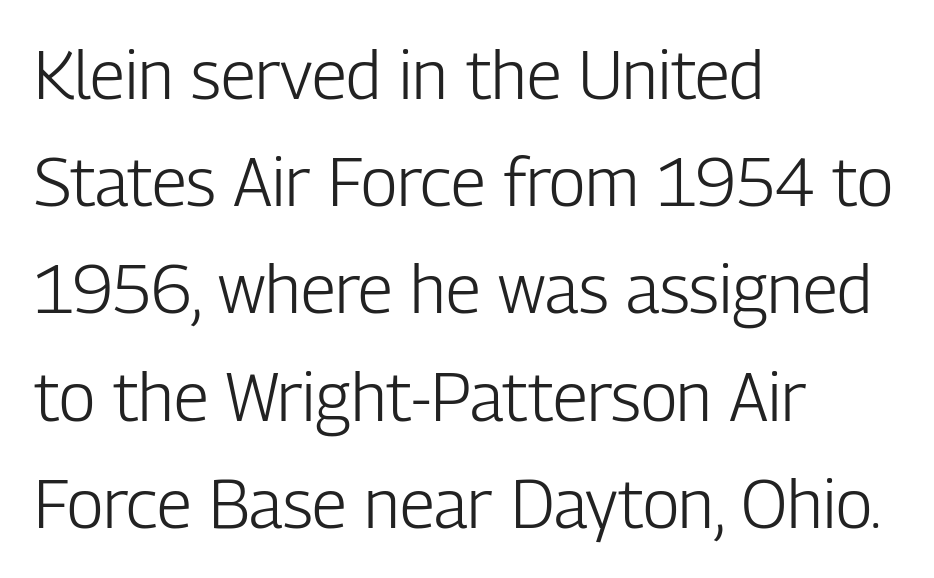
A normal amount of white space separates one row of letters from the next. The face used here is proportionally spaced, like ordinary book or web type. The rag falls on the right side of this text block. Lines of text with bare space underneath.
